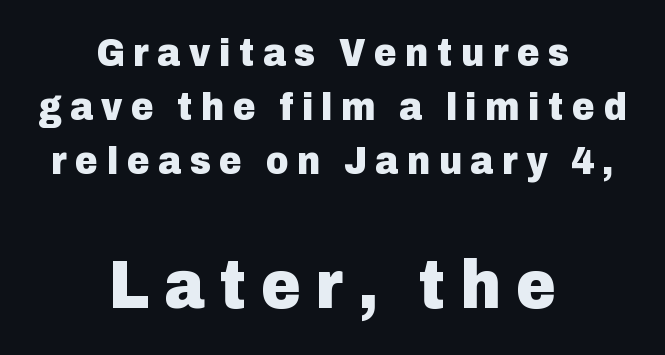
The image shows 68 px heavy sans-serif type, upright; set centered, normal line spacing (1.39x), unusually wide letter spacing (+0.22 em), not underlined; the second (bottom) block is 1.74x larger; low stroke contrast and a medium x-height.
